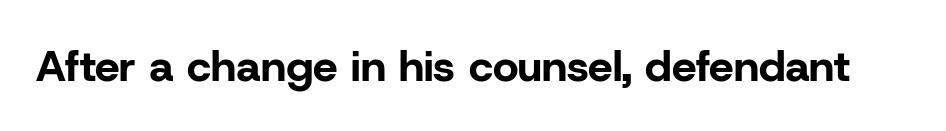
The image shows 44 px bold sans-serif type, upright; set normal letter spacing, not underlined; low stroke contrast and a medium x-height.
